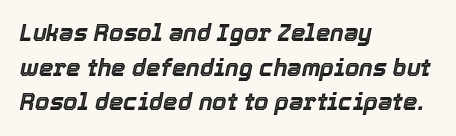
The image shows 23 px text type, italic (leaning right); set left-aligned, normal line spacing (1.51x), normal letter spacing, not underlined.
